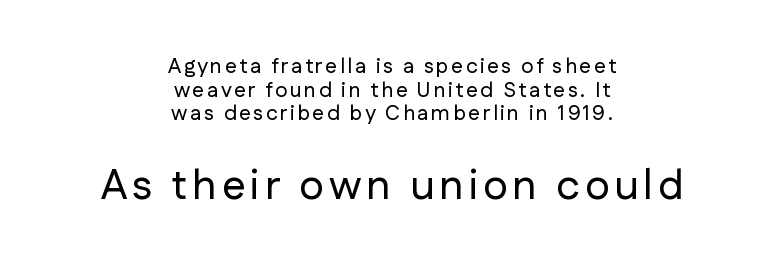
{"serif": "no", "italic": "no", "width": "normal", "stroke_contrast": "low", "x_height": "medium", "monospaced": "no", "underline": "no", "align": "center", "line_spacing": "tight", "line_spacing_ratio": 1.13, "larger_block": "second", "size_ratio": 2.0, "glyph_px": 42}
